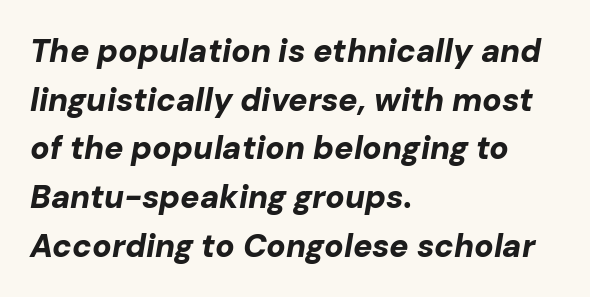
Q: Is the text bold? A: Yes.
Q: Is the text italic (slanted)? A: Yes, it leans right by about 10 degrees.
Q: Is the text underlined? A: No.
Q: How is the paragraph aligned? A: Left-aligned.
Q: Is the spacing between letters normal or unusually wide? A: Normal.
Q: Is the spacing between lines tight, normal or loose? A: Normal.
Q: Width (condensed, normal, or wide)? A: Normal.
Q: Stroke contrast? A: Low.
Q: x-height? A: Medium.
Q: Monospaced? A: No.
